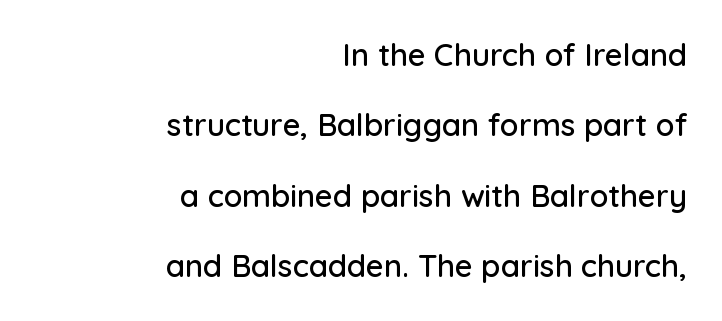
Q: Is the text italic (slanted)? A: No, it is upright.
Q: Is the typeface a serif or a sans-serif typeface? A: Sans-serif.
Q: Is the text underlined? A: No.
Q: How is the paragraph aligned? A: Right-aligned.
Q: Is the spacing between letters normal or unusually wide? A: Normal.
Q: Is the spacing between lines tight, normal or loose? A: Loose.
Q: Width (condensed, normal, or wide)? A: Normal.
Q: Stroke contrast? A: Low.
Q: x-height? A: Medium.
Q: Monospaced? A: No.
